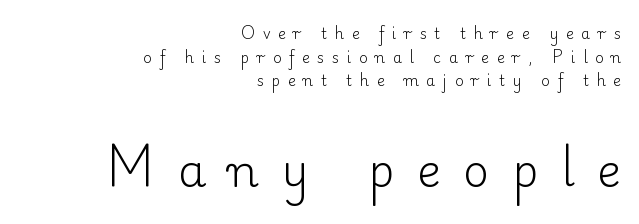
{"italic": "no", "bold": "no", "weight": "light", "width": "normal", "stroke_contrast": "low", "x_height": "small", "monospaced": "no", "underline": "no", "align": "right", "line_spacing": "normal", "line_spacing_ratio": 1.57, "letter_spacing": "wide", "letter_spacing_em": 0.5, "larger_block": "second", "size_ratio": 3.0, "glyph_px": 45}
